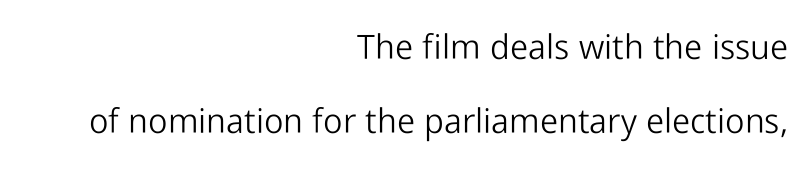
Q: Is the text bold? A: No.
Q: Is the text italic (slanted)? A: No, it is upright.
Q: Is the typeface a serif or a sans-serif typeface? A: Sans-serif.
Q: Is the text underlined? A: No.
Q: How is the paragraph aligned? A: Right-aligned.
Q: Is the spacing between letters normal or unusually wide? A: Normal.
Q: Is the spacing between lines tight, normal or loose? A: Loose.
Q: Width (condensed, normal, or wide)? A: Normal.
Q: Stroke contrast? A: Low.
Q: x-height? A: Medium.
Q: Monospaced? A: No.
